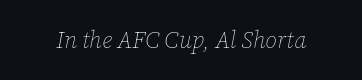
Each stroke keeps to a modest, everyday thickness or less. In terms of posture, this sample is oblique. Honestly, there is no underline to notice here at all. The horizontal fit of the characters is conventional and even.
